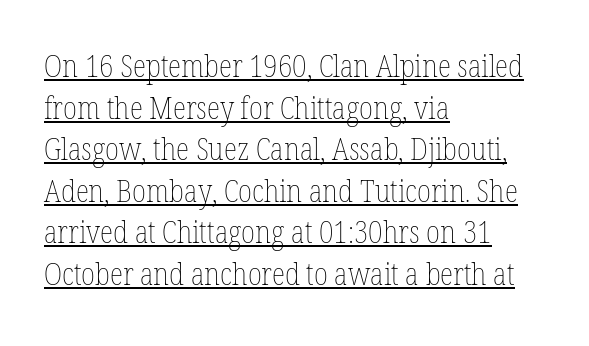
Q: Is the text bold? A: No.
Q: Is the text italic (slanted)? A: No, it is upright.
Q: Is the text underlined? A: Yes.
Q: How is the paragraph aligned? A: Left-aligned.
Q: Is the spacing between letters normal or unusually wide? A: Normal.
Q: Is the spacing between lines tight, normal or loose? A: Normal.
Q: Width (condensed, normal, or wide)? A: Condensed.
Q: Stroke contrast? A: Low.
Q: x-height? A: Medium.
Q: Monospaced? A: No.
